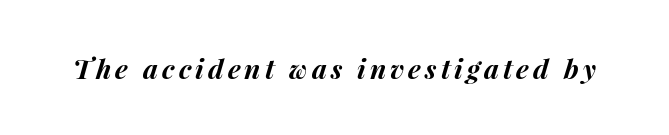
Descender tails drop into unmarked territory. The passage shown is emphatically bold. The text carries the slant typical of an italic or oblique font.
